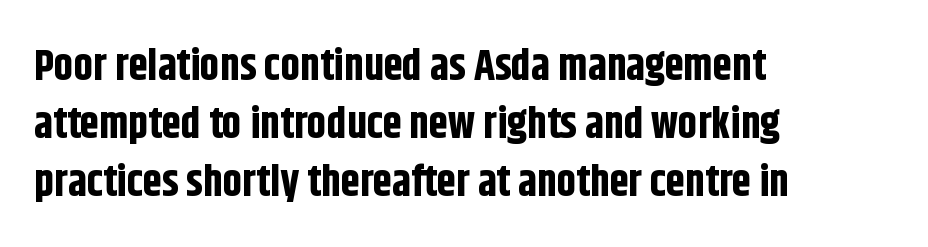
Is the block centered? No — it sits flush against the left margin. These lines keep a tight, regular rhythm from letter to letter. The lettering stays uniformly vertical, giving the passage a roman look. A typesetter would call this leading conventional body-copy spacing.
